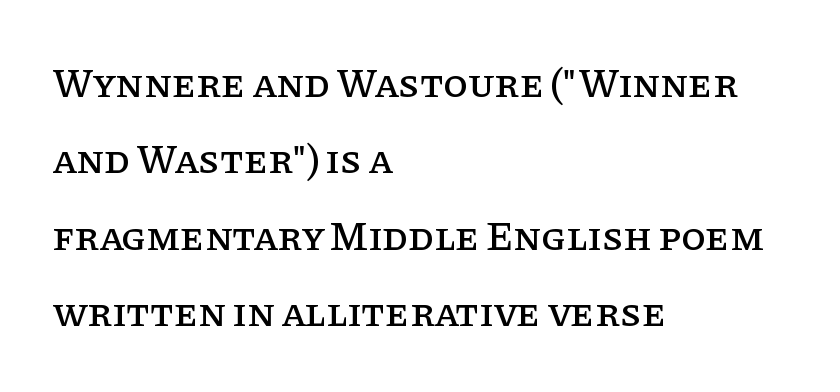
Q: Is the text italic (slanted)? A: No, it is upright.
Q: Is the typeface a serif or a sans-serif typeface? A: Serif.
Q: Is the text underlined? A: No.
Q: How is the paragraph aligned? A: Left-aligned.
Q: Is the spacing between letters normal or unusually wide? A: Normal.
Q: Is the spacing between lines tight, normal or loose? A: Loose.
Q: Width (condensed, normal, or wide)? A: Normal.
Q: Stroke contrast? A: Low.
Q: x-height? A: Large.
Q: Monospaced? A: No.
